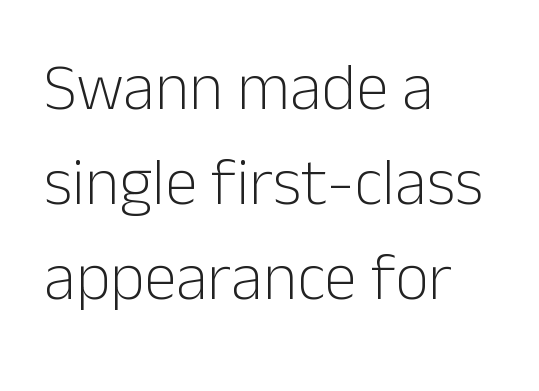
The image shows 66 px light sans-serif type, upright; set left-aligned, normal line spacing (1.44x), normal letter spacing, not underlined; low stroke contrast and a medium x-height.
